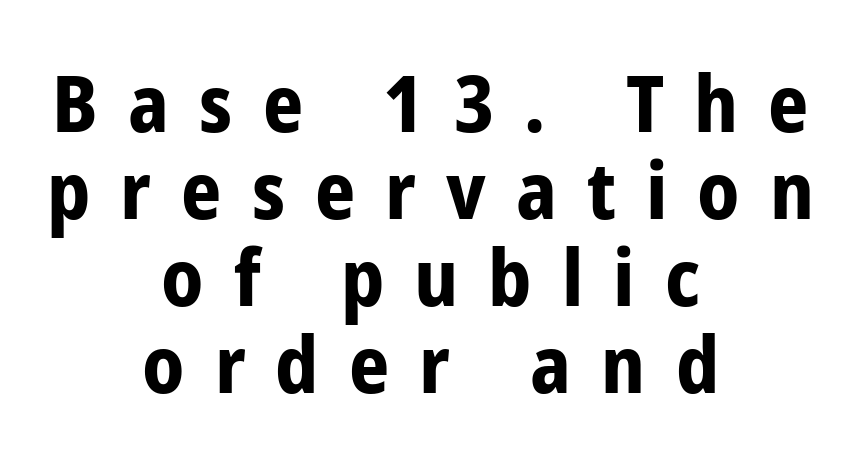
{"serif": "no", "italic": "no", "bold": "yes", "weight": "bold", "width": "condensed", "stroke_contrast": "low", "x_height": "medium", "monospaced": "no", "underline": "no", "align": "center", "line_spacing": "tight", "line_spacing_ratio": 1.1, "letter_spacing": "wide", "letter_spacing_em": 0.38, "glyph_px": 79}
